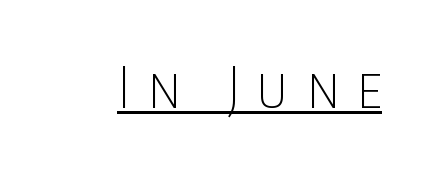
{"serif": "no", "italic": "no", "bold": "no", "weight": "thin", "width": "condensed", "stroke_contrast": "low", "x_height": "large", "monospaced": "no", "underline": "yes", "letter_spacing": "wide", "letter_spacing_em": 0.32, "glyph_px": 57}
